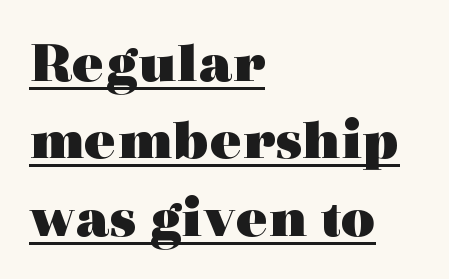
The image shows 59 px heavy, wide serif type, upright; set left-aligned, normal line spacing (1.31x), normal letter spacing, underlined; a medium x-height.
